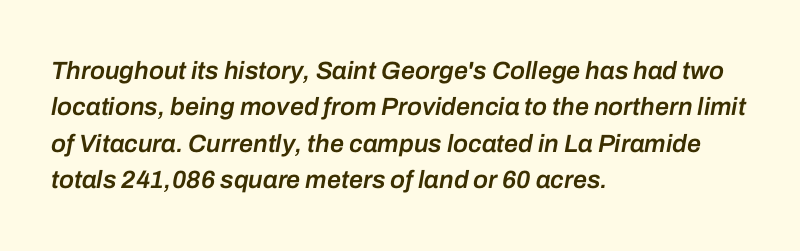
The letters sit at their default tracking, neither squeezed nor spread. Visually the block forms a straight wall on the left and a jagged coastline on the right. Successive baselines arrive at the customary interval. Just letters on the line, the space beneath them empty. Stems and bowls a touch heavier than normal — semibold.
